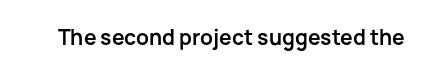
{"italic": "no", "bold": "yes", "underline": "no", "letter_spacing": "normal", "letter_spacing_em": 0.0, "glyph_px": 21}
